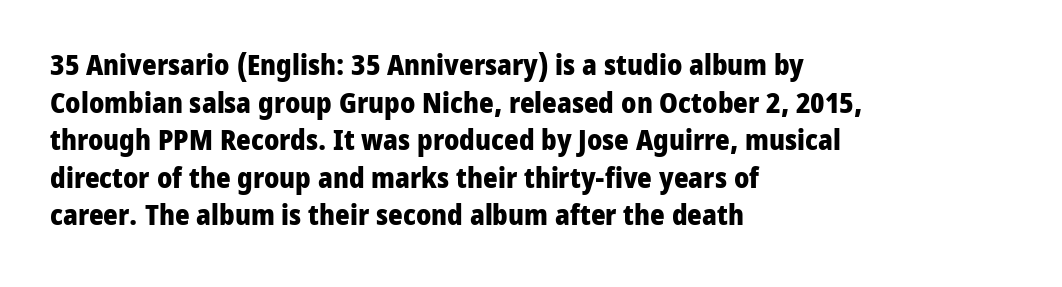
The image shows 28 px heavy sans-serif type, upright; set left-aligned, normal line spacing (1.34x), normal letter spacing, not underlined; low stroke contrast and a medium x-height.
